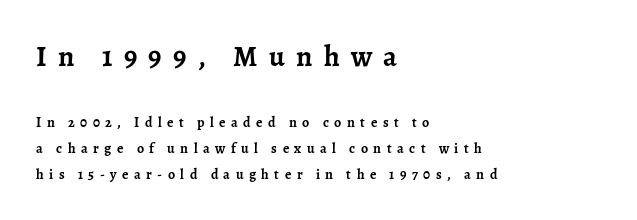
The image shows 29 px semibold serif type, upright; set left-aligned, line spacing 1.83x, unusually wide letter spacing (+0.39 em), not underlined; the first (top) block is 2.07x larger; low stroke contrast and a medium x-height.
